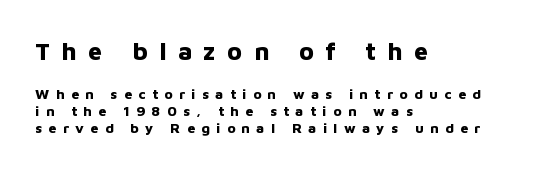
{"italic": "no", "bold": "yes", "underline": "no", "align": "left", "line_spacing_ratio": 1.2, "letter_spacing": "wide", "letter_spacing_em": 0.46, "larger_block": "first", "size_ratio": 1.79, "glyph_px": 25}
